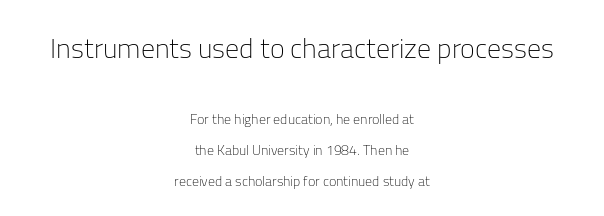
Q: Is the text bold? A: No.
Q: Is the text italic (slanted)? A: No, it is upright.
Q: Is the typeface a serif or a sans-serif typeface? A: Sans-serif.
Q: Is the text underlined? A: No.
Q: How is the paragraph aligned? A: Centered.
Q: Is the spacing between letters normal or unusually wide? A: Normal.
Q: Is the spacing between lines tight, normal or loose? A: Loose.
Q: Which block of text is set in a larger size, the first (top) or the second (bottom)? A: The first (top) one.
Q: Width (condensed, normal, or wide)? A: Normal.
Q: Stroke contrast? A: Low.
Q: x-height? A: Medium.
Q: Monospaced? A: No.
